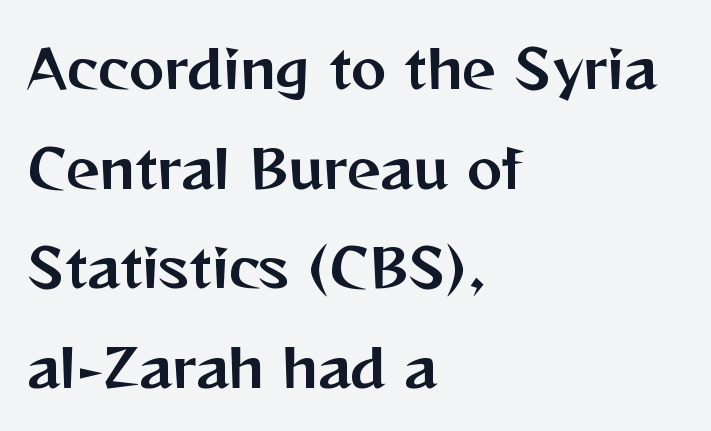
The image shows 53 px sans-serif type, upright; set left-aligned, line spacing 1.88x, normal letter spacing, not underlined; medium stroke contrast and a medium x-height.
